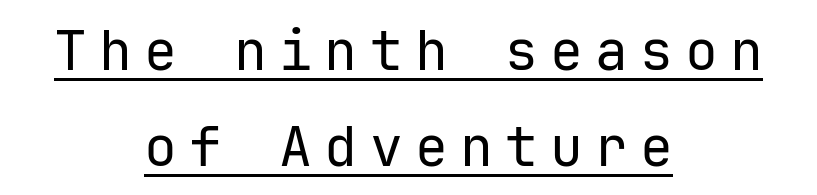
{"serif": "no", "italic": "no", "bold": "no", "weight": "regular", "width": "normal", "stroke_contrast": "low", "x_height": "medium", "underline": "yes", "align": "center", "line_spacing_ratio": 1.74, "letter_spacing": "wide", "letter_spacing_em": 0.22, "glyph_px": 55}
